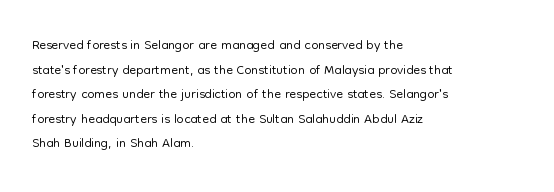
Q: Is the text bold? A: No.
Q: Is the text italic (slanted)? A: No, it is upright.
Q: Is the text underlined? A: No.
Q: How is the paragraph aligned? A: Left-aligned.
Q: Is the spacing between letters normal or unusually wide? A: Normal.
